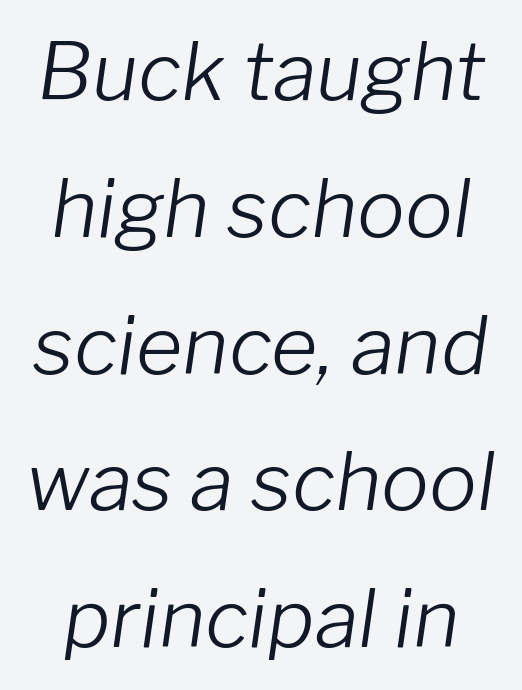
{"italic": "yes", "lean": "right", "slant_degrees": 8, "bold": "no", "weight": "light", "width": "normal", "stroke_contrast": "low", "x_height": "medium", "monospaced": "no", "underline": "no", "line_spacing_ratio": 1.71, "letter_spacing": "normal", "letter_spacing_em": 0.0, "glyph_px": 80}
